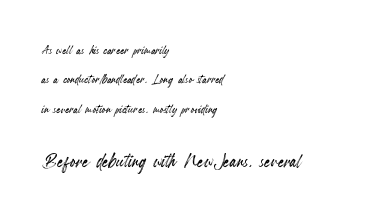
There is no visible air inserted between adjacent glyphs. Line starts are locked; line ends wander. The face used here appears at its bigger size in the lower chunk.
